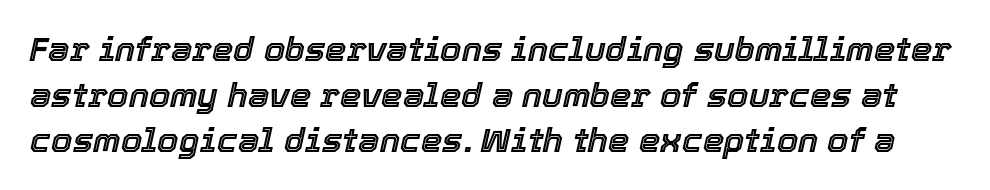
The strip under each line holds only bare page. Spacing verdict: proportional, widths tailored to each character. Italic: yes, the glyphs are oblique. Default kerning and tracking; the words read as compact shapes.
